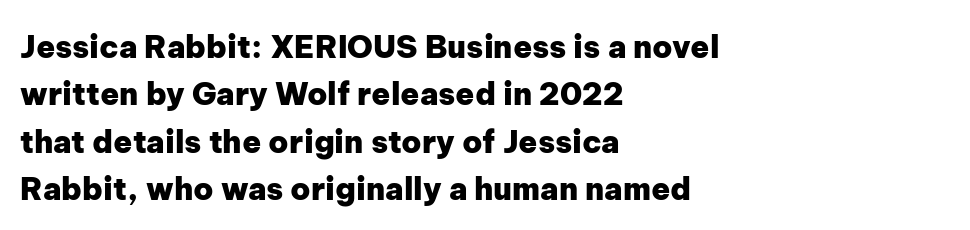
The image shows 31 px heavy sans-serif type, upright; set left-aligned, normal line spacing (1.53x), normal letter spacing, not underlined; low stroke contrast and a medium x-height.
